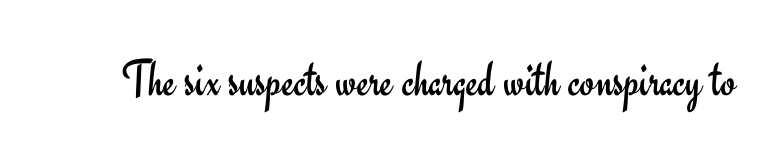
The image shows 52 px regular-weight sans-serif type; set normal letter spacing, not underlined; low stroke contrast and a small x-height.
